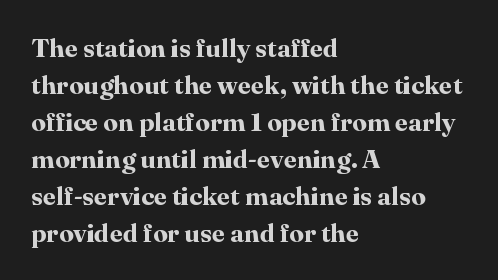
{"italic": "no", "bold": "yes", "underline": "no", "align": "left", "line_spacing": "normal", "line_spacing_ratio": 1.42, "letter_spacing": "normal", "letter_spacing_em": 0.0, "glyph_px": 26}
